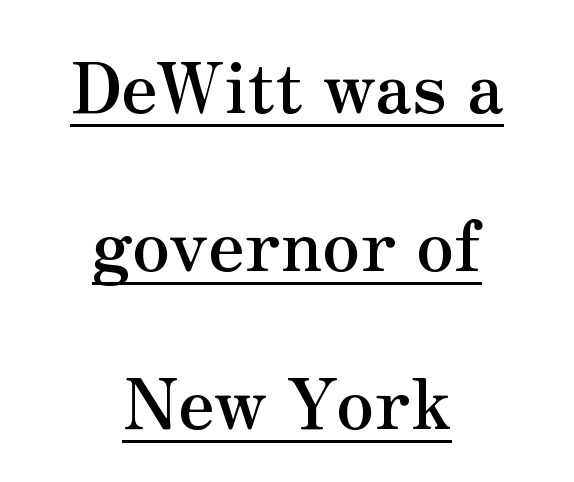
The image shows 69 px semibold serif type, upright; set centered, loose line spacing (2.29x), normal letter spacing, underlined; medium stroke contrast and a small x-height.
